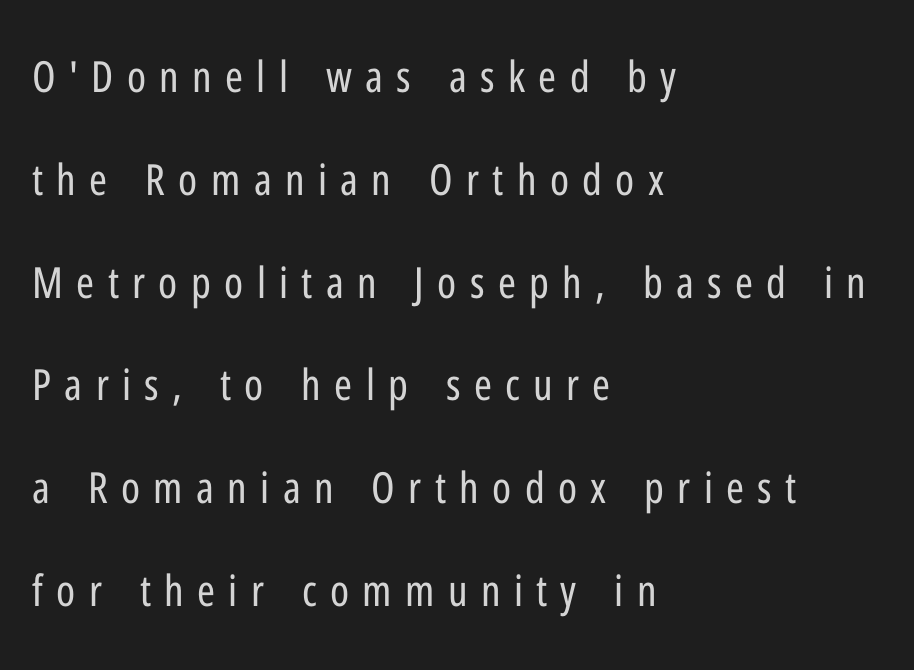
Q: Is the text bold? A: No.
Q: Is the text italic (slanted)? A: No, it is upright.
Q: Is the typeface a serif or a sans-serif typeface? A: Sans-serif.
Q: Is the text underlined? A: No.
Q: How is the paragraph aligned? A: Left-aligned.
Q: Is the spacing between letters normal or unusually wide? A: Unusually wide.
Q: Is the spacing between lines tight, normal or loose? A: Loose.
Q: Width (condensed, normal, or wide)? A: Condensed.
Q: Stroke contrast? A: Low.
Q: x-height? A: Medium.
Q: Monospaced? A: No.
